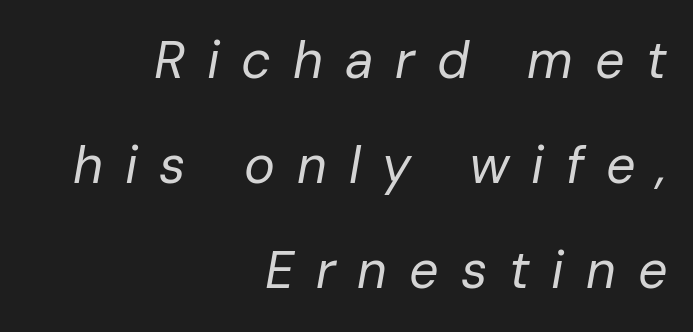
Q: Is the text bold? A: No.
Q: Is the text italic (slanted)? A: Yes, it leans right by about 10 degrees.
Q: Is the text underlined? A: No.
Q: How is the paragraph aligned? A: Right-aligned.
Q: Is the spacing between letters normal or unusually wide? A: Unusually wide.
Q: Is the spacing between lines tight, normal or loose? A: Loose.
Q: Width (condensed, normal, or wide)? A: Normal.
Q: Stroke contrast? A: Low.
Q: x-height? A: Medium.
Q: Monospaced? A: No.
